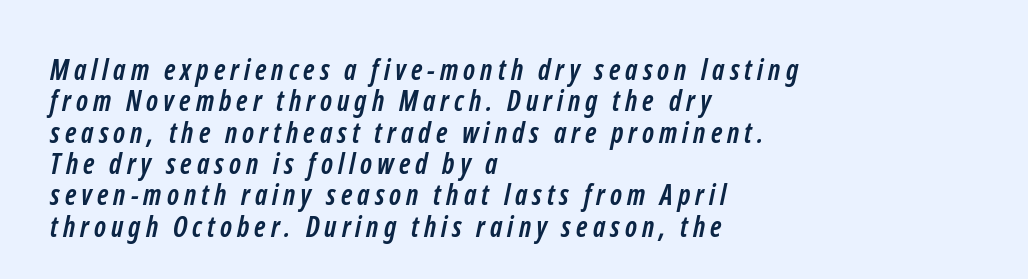
The passage shown is typed in a proportional face where columns would drift. The text was rendered using a sans face with plain stroke endings. A clean baseline with only descenders dipping below it. Interline gaps are noticeably narrow in this sample. A student would call this left alignment; a typographer would say flush left, rag right. What weight is shown? A full bold with thick strokes.
